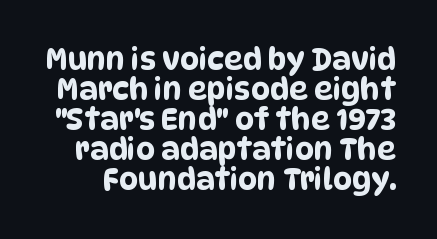
The image shows 30 px condensed sans-serif type; set tight line spacing (1.0x), normal letter spacing, not underlined; low stroke contrast and a large x-height.
